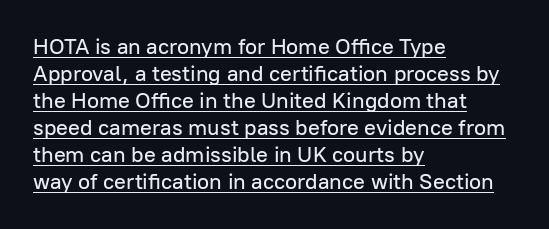
{"italic": "no", "underline": "yes", "align": "left", "line_spacing_ratio": 1.23, "letter_spacing": "normal", "letter_spacing_em": 0.0, "glyph_px": 22}
